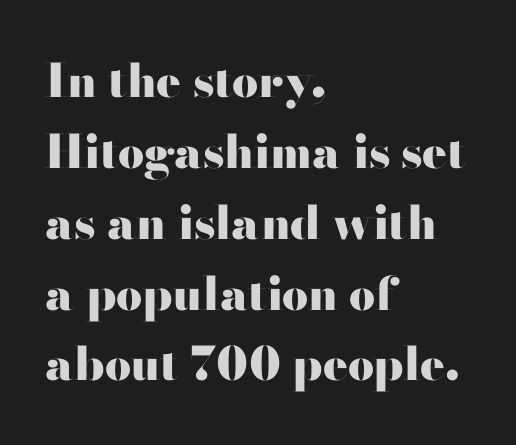
Q: Is the text bold? A: Yes.
Q: Is the text italic (slanted)? A: No, it is upright.
Q: Is the typeface a serif or a sans-serif typeface? A: Sans-serif.
Q: Is the text underlined? A: No.
Q: How is the paragraph aligned? A: Left-aligned.
Q: Is the spacing between letters normal or unusually wide? A: Normal.
Q: Is the spacing between lines tight, normal or loose? A: Normal.
Q: Width (condensed, normal, or wide)? A: Wide.
Q: Stroke contrast? A: High.
Q: x-height? A: Small.
Q: Monospaced? A: No.
